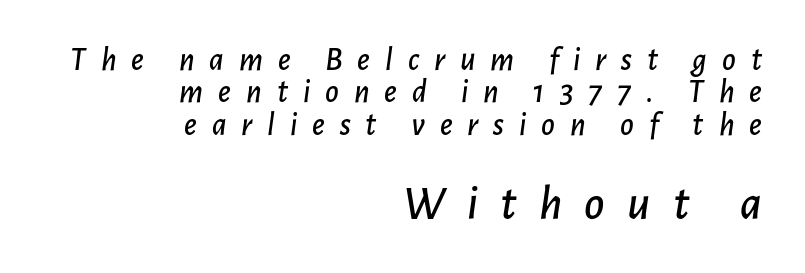
The image shows 49 px text type, italic (leaning right); set right-aligned, tight line spacing (0.98x), unusually wide letter spacing (+0.45 em), not underlined; the second (bottom) block is 1.48x larger; low stroke contrast and a medium x-height.
